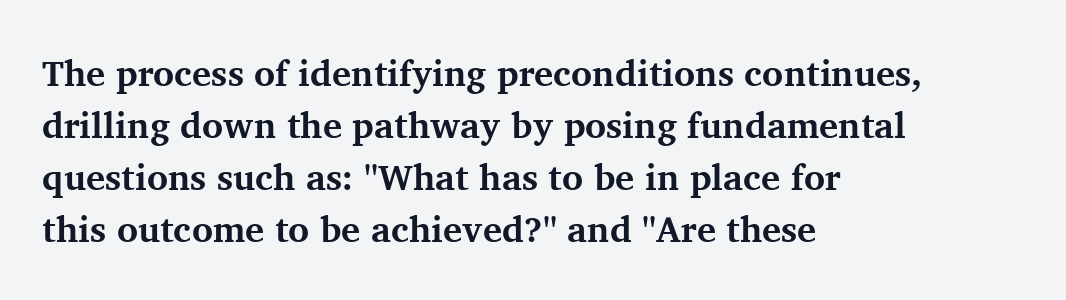
The image shows 36 px bold serif type, upright; set left-aligned, normal line spacing (1.44x), normal letter spacing, not underlined; medium stroke contrast and a medium x-height.
